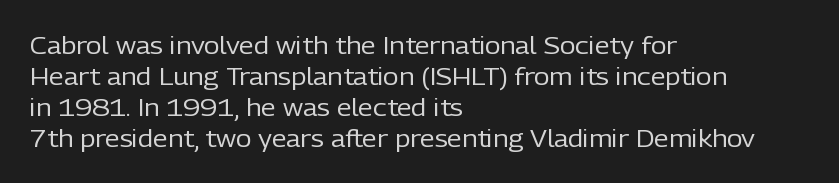
The image shows 24 px text type, upright; set left-aligned, normal line spacing (1.29x), normal letter spacing, not underlined.
